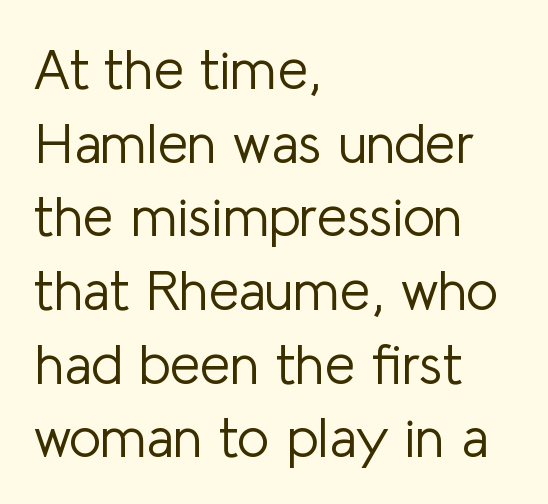
The image shows 55 px light sans-serif type, upright; set left-aligned, normal line spacing (1.34x), normal letter spacing, not underlined; low stroke contrast and a medium x-height.
